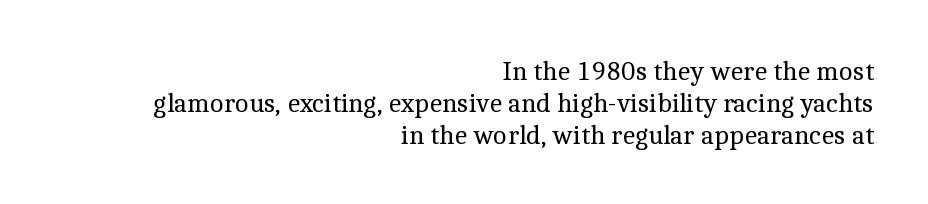
{"italic": "no", "bold": "no", "underline": "no", "align": "right", "line_spacing_ratio": 1.18, "letter_spacing": "normal", "letter_spacing_em": 0.0, "glyph_px": 27}
